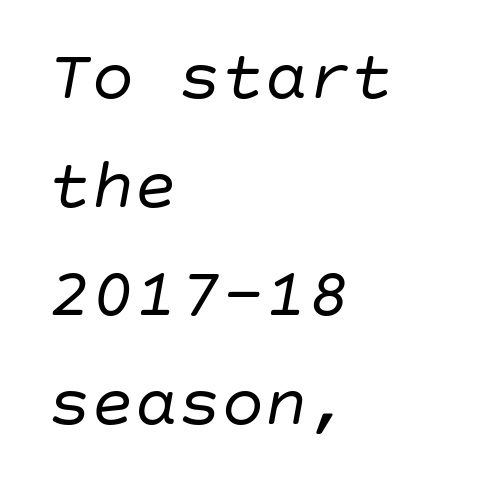
Caption: standard tracking, unaltered. The font's italic variant was chosen for this text. The setting favours the left margin, as ordinary paragraphs usually do. The line-height multiplier appears to be the usual default. Stems here are at most as thick as an everyday book face. Rule under the text: the space is simply empty.
